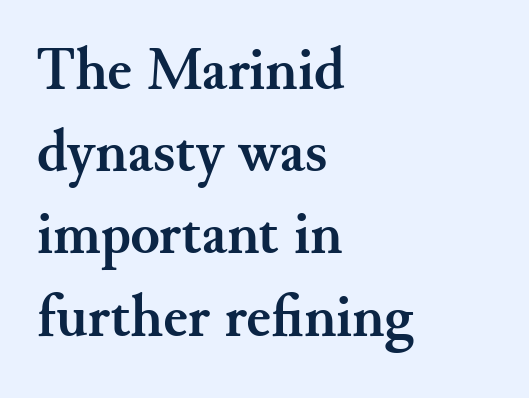
Q: Is the text bold? A: Yes.
Q: Is the text italic (slanted)? A: No, it is upright.
Q: Is the typeface a serif or a sans-serif typeface? A: Serif.
Q: Is the text underlined? A: No.
Q: How is the paragraph aligned? A: Left-aligned.
Q: Is the spacing between letters normal or unusually wide? A: Normal.
Q: Is the spacing between lines tight, normal or loose? A: Normal.
Q: Width (condensed, normal, or wide)? A: Normal.
Q: Stroke contrast? A: Medium.
Q: x-height? A: Small.
Q: Monospaced? A: No.
